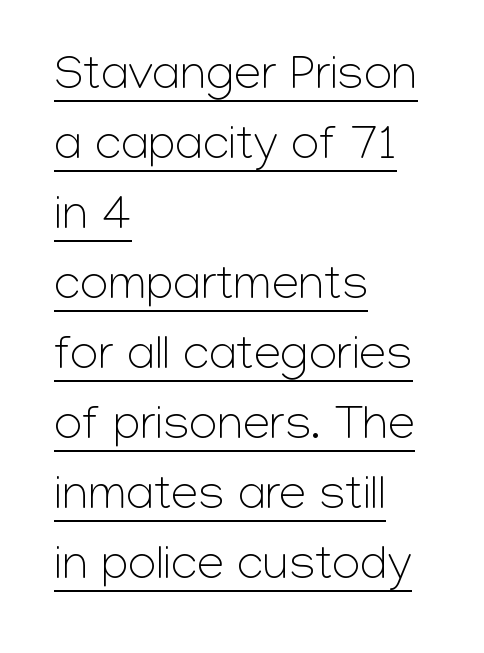
Q: Is the text bold? A: No.
Q: Is the text italic (slanted)? A: No, it is upright.
Q: Is the typeface a serif or a sans-serif typeface? A: Sans-serif.
Q: Is the text underlined? A: Yes.
Q: How is the paragraph aligned? A: Left-aligned.
Q: Is the spacing between letters normal or unusually wide? A: Normal.
Q: Is the spacing between lines tight, normal or loose? A: Normal.
Q: Width (condensed, normal, or wide)? A: Normal.
Q: Stroke contrast? A: Low.
Q: x-height? A: Medium.
Q: Monospaced? A: No.
